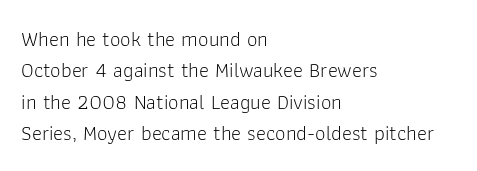
Ordinary non-slanted type is in use. Honestly, the row spacing looks completely unremarkable. These lines keep a tight, regular rhythm from letter to letter. These lines stack with their left ends in a neat column.
